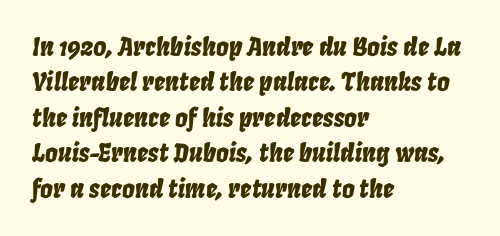
The image shows 25 px text type, italic (leaning right); set left-aligned, normal line spacing (1.42x), normal letter spacing, not underlined.
